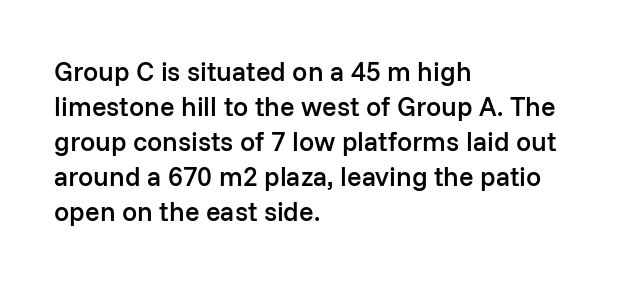
{"italic": "no", "bold": "semi", "underline": "no", "align": "left", "line_spacing": "normal", "line_spacing_ratio": 1.3, "letter_spacing": "normal", "letter_spacing_em": 0.0, "glyph_px": 27}
